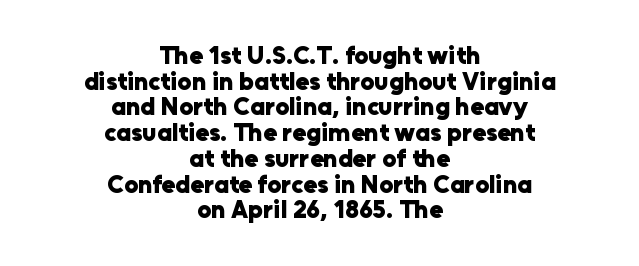
The image shows 25 px bold type, upright; set centered, tight line spacing (1.03x), normal letter spacing, not underlined.
